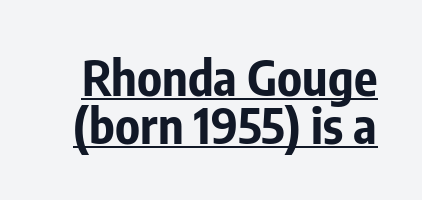
The rendered words wear a rule along their underside. Notice how thick the strokes are: this is what a full bold looks like. Caption: standard tracking, unaltered. Looks like regular typesetting: each glyph gets only the width it needs.
